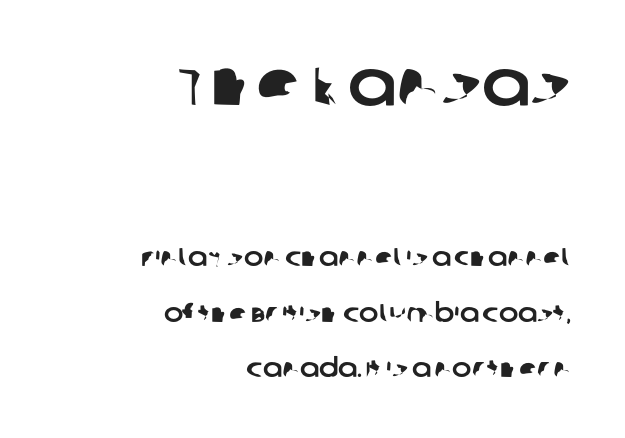
The image shows 65 px sans-serif type; set right-aligned, loose line spacing (2.14x), normal letter spacing, not underlined; the first (top) block is 2.5x larger; low stroke contrast and a large x-height.
